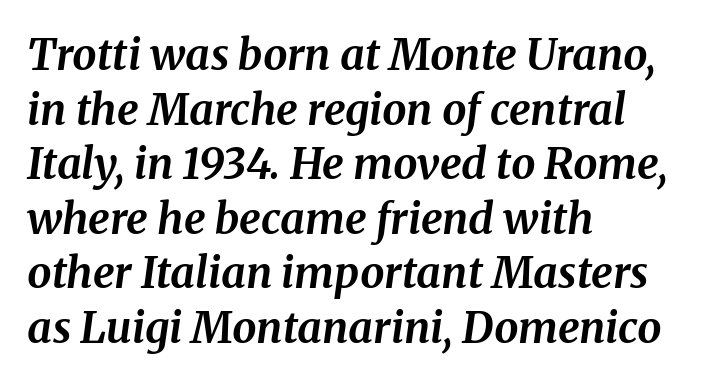
The image shows 43 px bold serif type, italic (leaning right); set left-aligned, normal line spacing (1.27x), normal letter spacing, not underlined; medium stroke contrast and a medium x-height.
